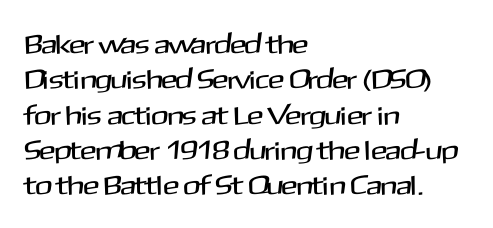
Interline gaps are of average width in this sample. The axis of the letterforms is exactly vertical. Casual observation: everything's shoved over to the left. These lines keep a tight, regular rhythm from letter to letter. Unmarked baselines from the first word to the last.
